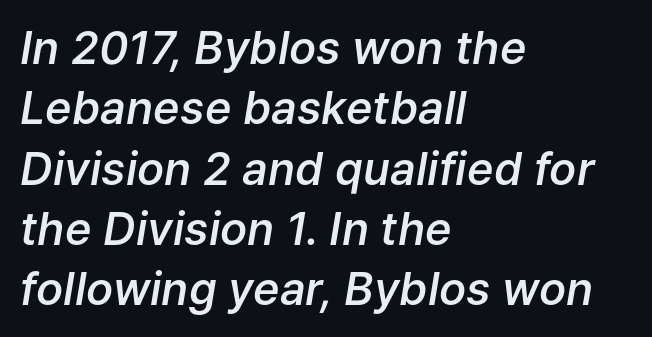
The space beneath each line is pristine and unruled. The font is running at a semibold setting, under full bold. Leading: standard. Where is the straight margin? On the left. You could not count columns in this text — the font is proportionally spaced.
